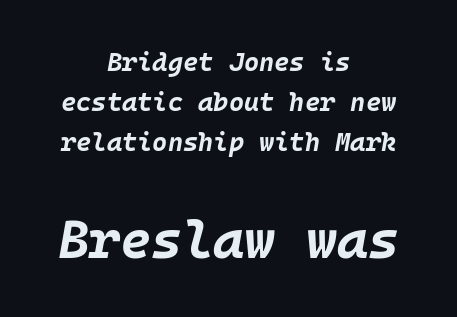
Q: Is the text bold? A: Yes.
Q: Is the text italic (slanted)? A: Yes, it leans right by about 10 degrees.
Q: Is the text underlined? A: No.
Q: How is the paragraph aligned? A: Centered.
Q: Is the spacing between letters normal or unusually wide? A: Normal.
Q: Is the spacing between lines tight, normal or loose? A: Normal.
Q: Which block of text is set in a larger size, the first (top) or the second (bottom)? A: The second (bottom) one.
Q: Width (condensed, normal, or wide)? A: Normal.
Q: Stroke contrast? A: Low.
Q: x-height? A: Large.
